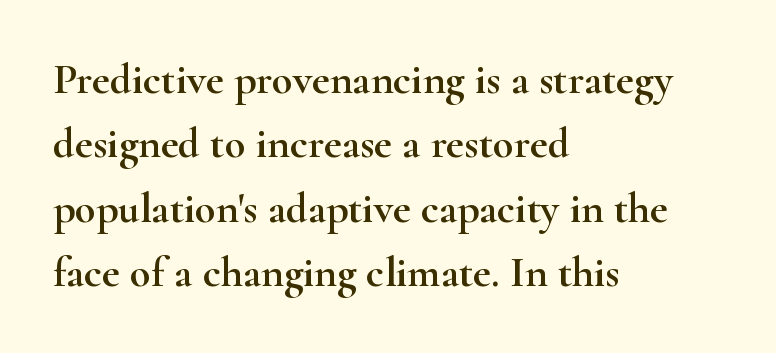
The image shows 43 px wide serif type, upright; set left-aligned, normal line spacing (1.5x), normal letter spacing, not underlined; high stroke contrast and a small x-height.
